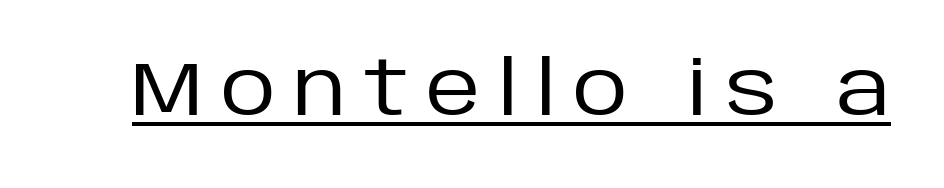
The image shows 76 px regular-weight sans-serif type, upright; set unusually wide letter spacing (+0.23 em), underlined; low stroke contrast and a large x-height.
